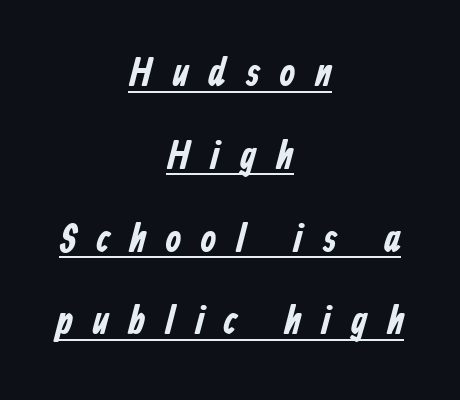
The image shows 40 px bold, condensed sans-serif type; set centered, loose line spacing (2.07x), unusually wide letter spacing (+0.5 em), underlined; low stroke contrast and a medium x-height.
